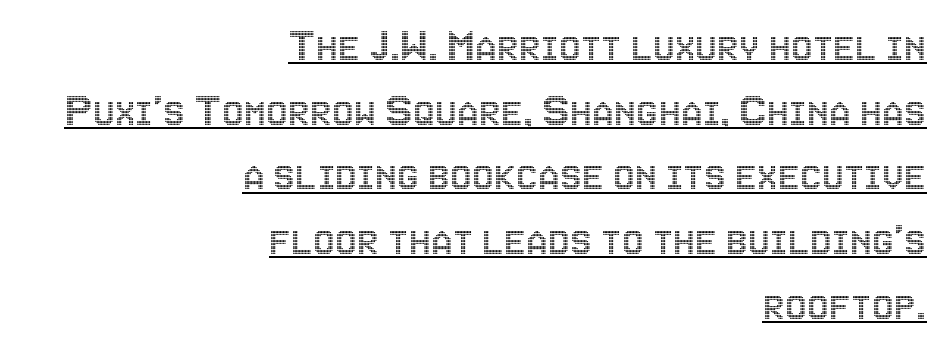
{"italic": "no", "width": "condensed", "x_height": "large", "monospaced": "no", "underline": "yes", "align": "right", "line_spacing": "normal", "line_spacing_ratio": 1.32, "letter_spacing": "normal", "letter_spacing_em": 0.0, "glyph_px": 49}
